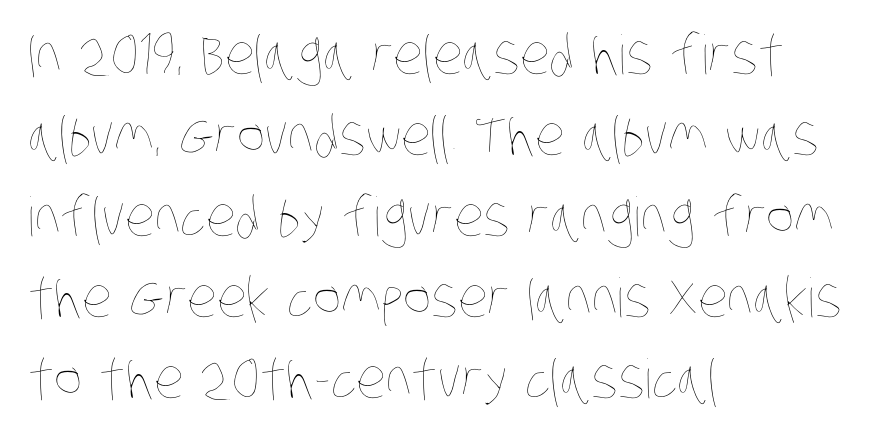
{"bold": "no", "weight": "thin", "width": "condensed", "stroke_contrast": "low", "x_height": "large", "monospaced": "no", "underline": "no", "align": "left", "line_spacing": "normal", "line_spacing_ratio": 1.5, "letter_spacing": "normal", "letter_spacing_em": 0.0, "glyph_px": 54}
